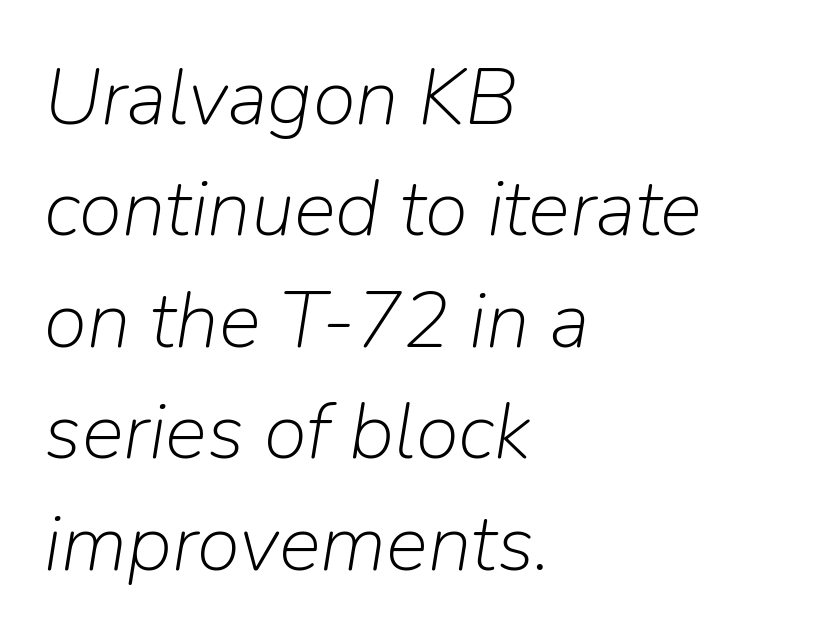
Underlining? Definitely not there. Is the letter spacing exaggerated? No — it looks like the ordinary default. The setting favours the left margin, as ordinary paragraphs usually do. Nothing heavy about these letters — not bold at all. Here the designer chose a conventional face with non-uniform glyph widths.
